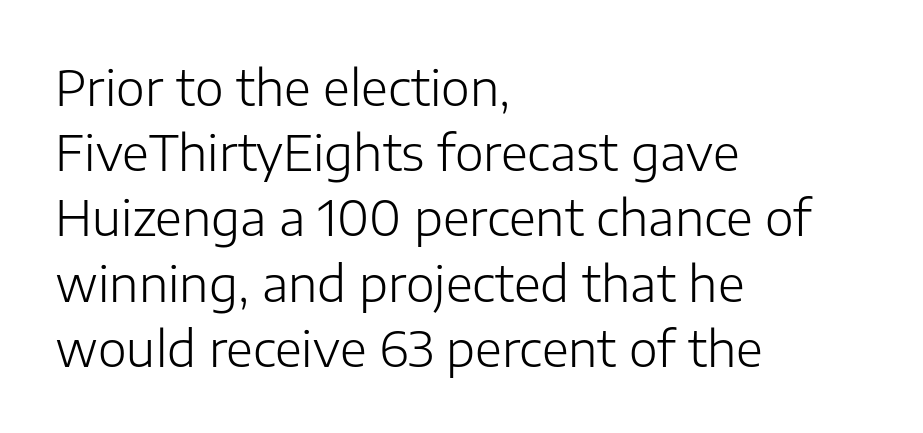
{"serif": "no", "italic": "no", "bold": "no", "weight": "light", "width": "normal", "stroke_contrast": "low", "x_height": "medium", "monospaced": "no", "underline": "no", "align": "left", "line_spacing": "normal", "line_spacing_ratio": 1.33, "letter_spacing": "normal", "letter_spacing_em": 0.0, "glyph_px": 49}
